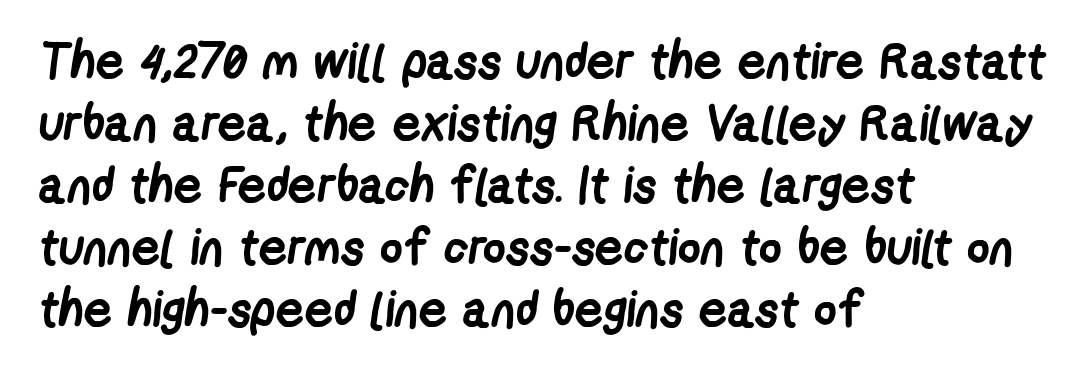
One-word summary of the alignment: left. Just letters on the line, the space beneath them empty. You could call the tracking neutral — neither tight nor loose. The type family on display is of the sans-serif kind. Is this a fixed-width face? No — the glyphs have proportional, varying widths.
